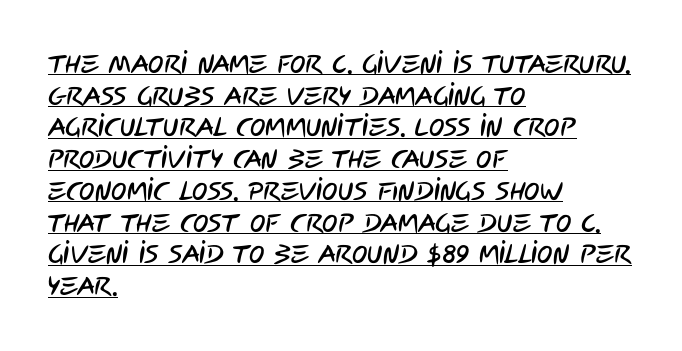
Q: Is the text underlined? A: Yes.
Q: How is the paragraph aligned? A: Left-aligned.
Q: Is the spacing between letters normal or unusually wide? A: Normal.
